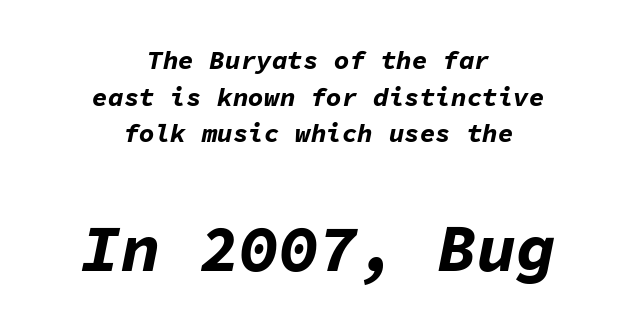
Nobody touched the tracking dial on this one. This sample uses an oblique cut, with every glyph tilted off the vertical. Heft: maximum for text — a bold. Look at the glyph heights: the lower group is clearly the bigger setting. Looks like terminal output: every glyph gets an equal slot. Leftover space on each line is divided equally before and after the words.
